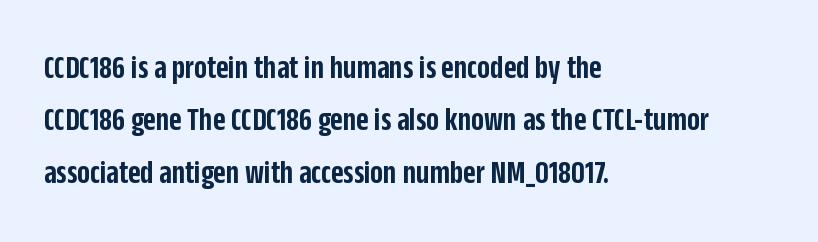
{"serif": "no", "italic": "no", "bold": "semi", "weight": "semibold", "width": "condensed", "stroke_contrast": "low", "x_height": "large", "monospaced": "no", "underline": "no", "align": "left", "line_spacing": "normal", "line_spacing_ratio": 1.54, "letter_spacing": "normal", "letter_spacing_em": 0.0, "glyph_px": 34}
